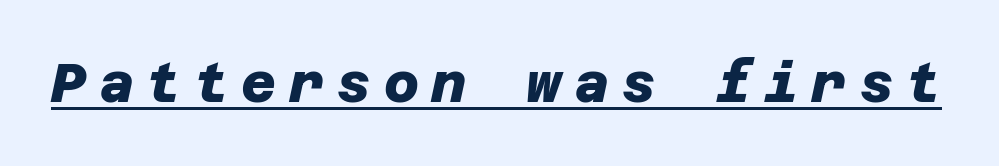
Q: Is the text bold? A: Yes.
Q: Is the typeface a serif or a sans-serif typeface? A: Sans-serif.
Q: Is the text underlined? A: Yes.
Q: Is the spacing between letters normal or unusually wide? A: Unusually wide.
Q: Width (condensed, normal, or wide)? A: Normal.
Q: Stroke contrast? A: Low.
Q: x-height? A: Large.
